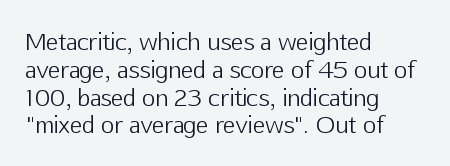
Q: Is the text bold? A: No.
Q: Is the text italic (slanted)? A: No, it is upright.
Q: Is the text underlined? A: No.
Q: How is the paragraph aligned? A: Left-aligned.
Q: Is the spacing between letters normal or unusually wide? A: Normal.
